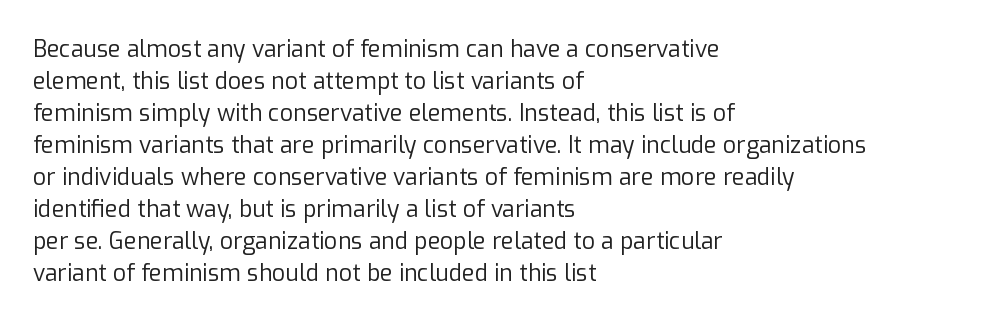
The image shows 23 px text type, upright; set left-aligned, normal line spacing (1.39x), normal letter spacing, not underlined.
